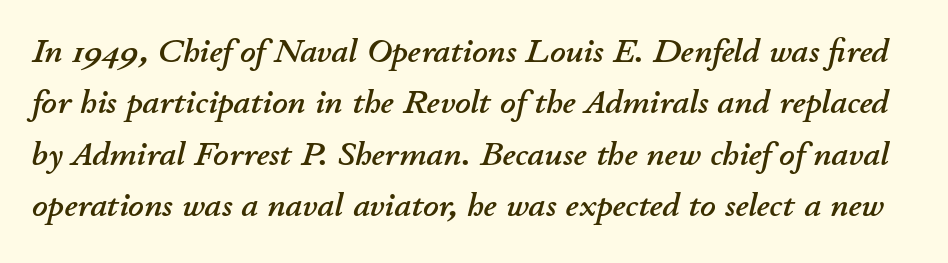
The letters are slanted; this is an italic face. You could call the tracking neutral — neither tight nor loose. Check under the words: just untouched page. The passage shown stacks its lines at a standard gap. The letters advance in unequal steps, a hallmark of proportional type.
